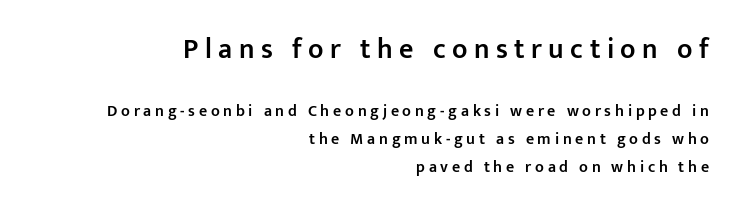
Here the first block reads like a headline and the second like body copy. The setting favours the right margin, as signatures and pull-quotes sometimes do. The font's upright variant was chosen for this text. Proportional: the letters do not fall into vertical columns.
